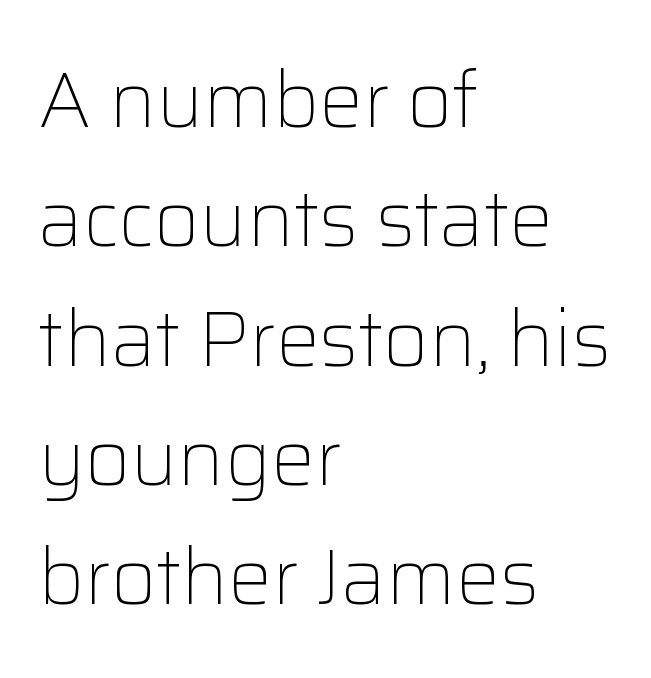
{"serif": "no", "italic": "no", "bold": "no", "weight": "light", "width": "normal", "stroke_contrast": "low", "x_height": "medium", "monospaced": "no", "underline": "no", "align": "left", "line_spacing": "normal", "line_spacing_ratio": 1.53, "letter_spacing": "normal", "letter_spacing_em": 0.0, "glyph_px": 78}
